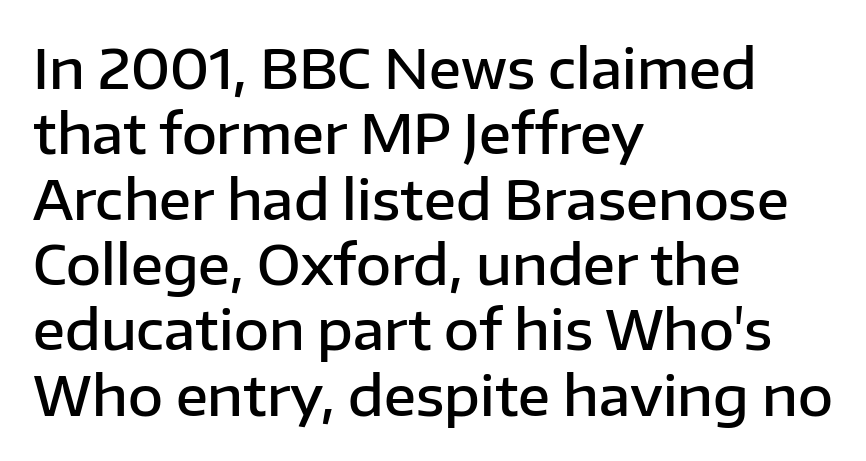
The image shows 54 px semibold sans-serif type, upright; set left-aligned, line spacing 1.21x, normal letter spacing, not underlined; low stroke contrast and a medium x-height.
